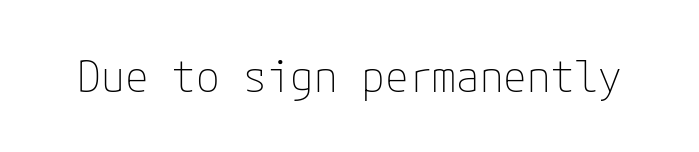
Ink coverage per letter is moderate at most. Type style note: lacks serifs. Tracking here is standard; glyphs follow each other at the usual distance. This sample uses an upright cut, with every glyph sitting square on the baseline. Beneath every word, the page is bare.
